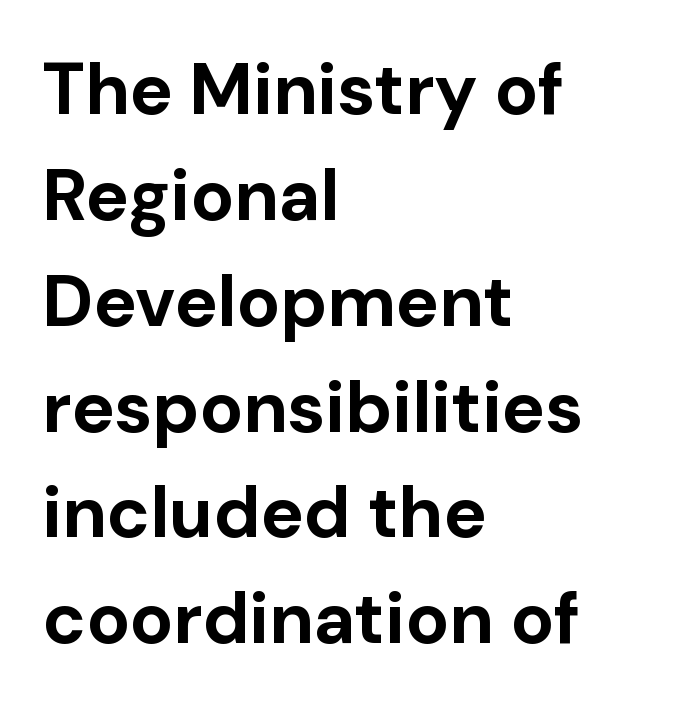
The compositor pushed each line to the left boundary. Each letter keeps its own natural width here, so spacing adapts to shape. In terms of letterform style, serifs are entirely absent. Words appear dense and cohesive because spacing is normal. A dark, heavy texture on the line: the type is bold. Does the lettering tilt? It doesn't — this is upright.
